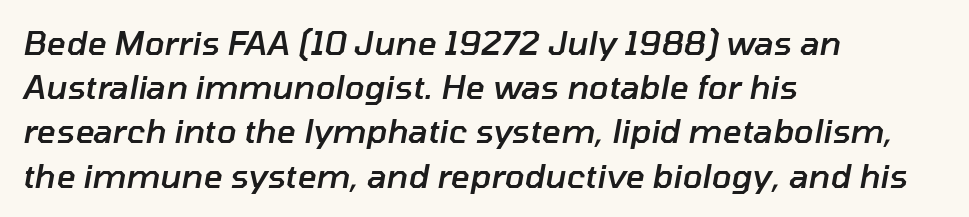
The image shows 33 px semibold type, italic (leaning right); set left-aligned, normal line spacing (1.34x), normal letter spacing, not underlined; low stroke contrast and a medium x-height.
